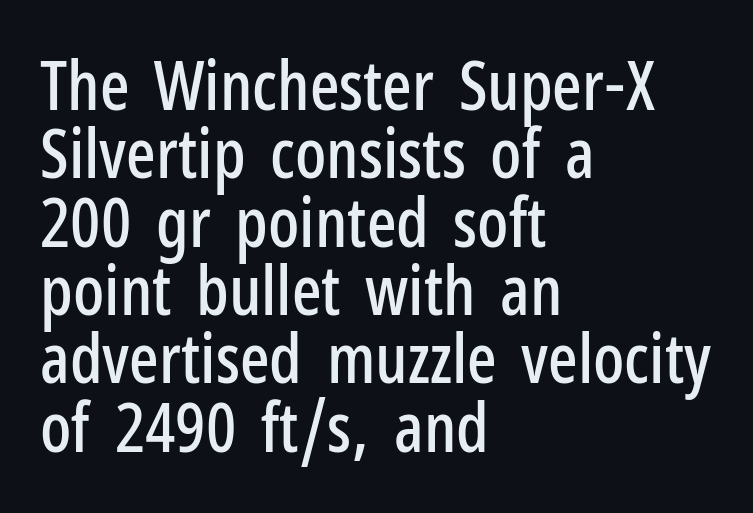
Q: Is the text italic (slanted)? A: No, it is upright.
Q: Is the typeface a serif or a sans-serif typeface? A: Sans-serif.
Q: Is the text underlined? A: No.
Q: How is the paragraph aligned? A: Left-aligned.
Q: Is the spacing between letters normal or unusually wide? A: Normal.
Q: Is the spacing between lines tight, normal or loose? A: Tight.
Q: Width (condensed, normal, or wide)? A: Condensed.
Q: Stroke contrast? A: Low.
Q: x-height? A: Medium.
Q: Monospaced? A: No.
